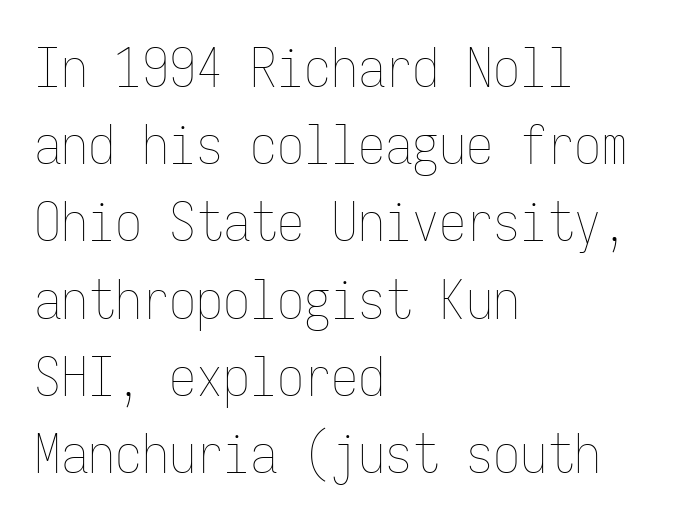
Q: Is the text bold? A: No.
Q: Is the text italic (slanted)? A: No, it is upright.
Q: Is the text underlined? A: No.
Q: How is the paragraph aligned? A: Left-aligned.
Q: Is the spacing between letters normal or unusually wide? A: Normal.
Q: Is the spacing between lines tight, normal or loose? A: Normal.
Q: Width (condensed, normal, or wide)? A: Condensed.
Q: Stroke contrast? A: Low.
Q: x-height? A: Medium.
Q: Monospaced? A: Yes.
